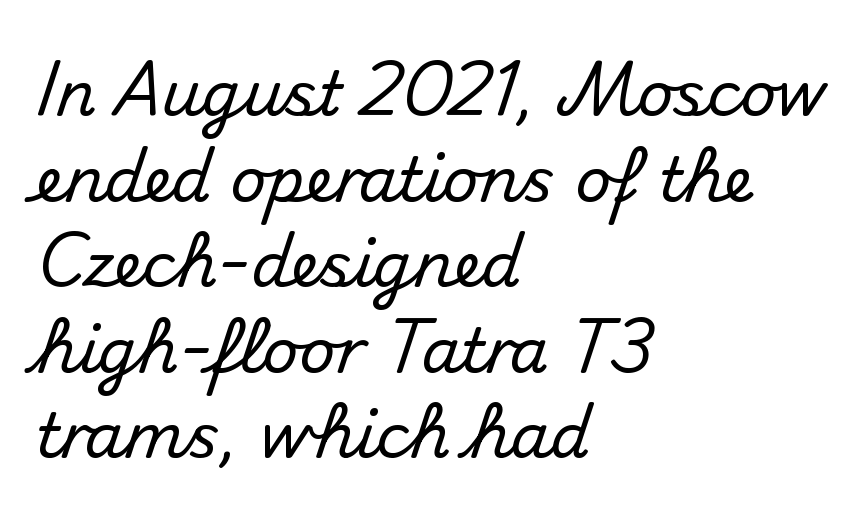
Proportional: the letters do not fall into vertical columns. No extra tracking has been applied to these lines. The paragraph has a hard left edge and a soft right edge. A typesetter would label this face a sans.
